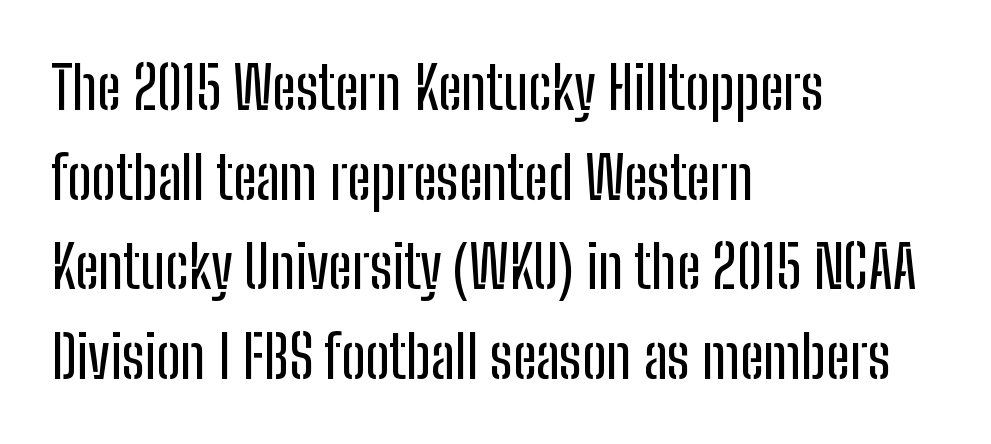
{"serif": "no", "italic": "no", "width": "condensed", "stroke_contrast": "low", "x_height": "medium", "monospaced": "no", "underline": "no", "align": "left", "line_spacing": "normal", "line_spacing_ratio": 1.52, "letter_spacing": "normal", "letter_spacing_em": 0.0, "glyph_px": 59}
